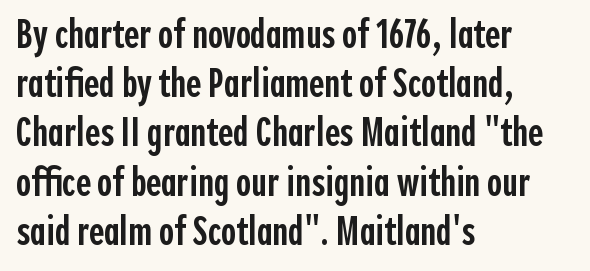
Q: Is the text bold? A: Semi-bold.
Q: Is the text italic (slanted)? A: No, it is upright.
Q: Is the typeface a serif or a sans-serif typeface? A: Sans-serif.
Q: Is the text underlined? A: No.
Q: How is the paragraph aligned? A: Left-aligned.
Q: Is the spacing between letters normal or unusually wide? A: Normal.
Q: Width (condensed, normal, or wide)? A: Condensed.
Q: x-height? A: Medium.
Q: Monospaced? A: No.
